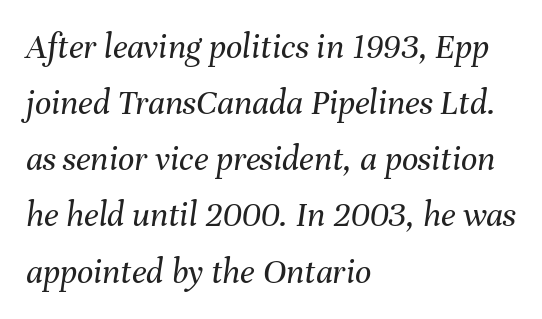
Q: Is the text bold? A: No.
Q: Is the text italic (slanted)? A: Yes, it leans right by about 8 degrees.
Q: Is the text underlined? A: No.
Q: How is the paragraph aligned? A: Left-aligned.
Q: Is the spacing between letters normal or unusually wide? A: Normal.
Q: Is the spacing between lines tight, normal or loose? A: Normal.
Q: Width (condensed, normal, or wide)? A: Normal.
Q: Stroke contrast? A: Medium.
Q: x-height? A: Medium.
Q: Monospaced? A: No.
